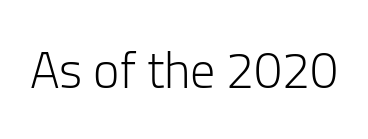
Q: Is the text bold? A: No.
Q: Is the text italic (slanted)? A: No, it is upright.
Q: Is the typeface a serif or a sans-serif typeface? A: Sans-serif.
Q: Is the text underlined? A: No.
Q: Is the spacing between letters normal or unusually wide? A: Normal.
Q: Width (condensed, normal, or wide)? A: Normal.
Q: Stroke contrast? A: Low.
Q: x-height? A: Medium.
Q: Monospaced? A: No.
